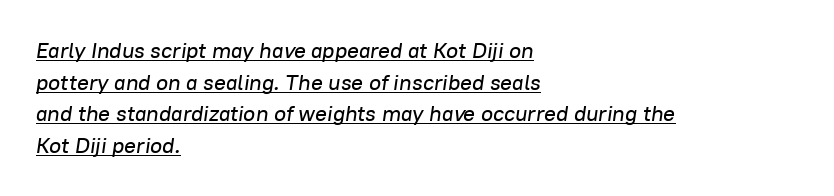
Glance below the letters and you will spot a drawn line. Interline gaps are of average width in this sample. Leftover space on each line is placed entirely after the last word. There is no visible air inserted between adjacent glyphs. If you drew a line through each stem, it would be angled.
